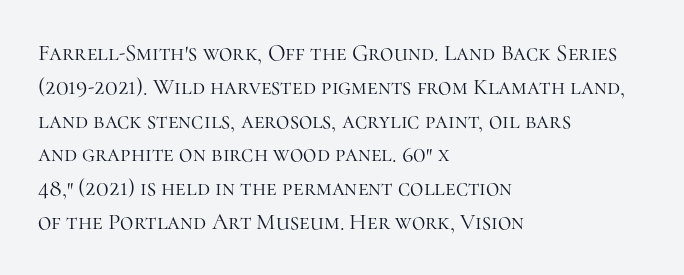
The image shows 23 px text type, upright; set left-aligned, normal line spacing (1.47x), normal letter spacing, not underlined.
